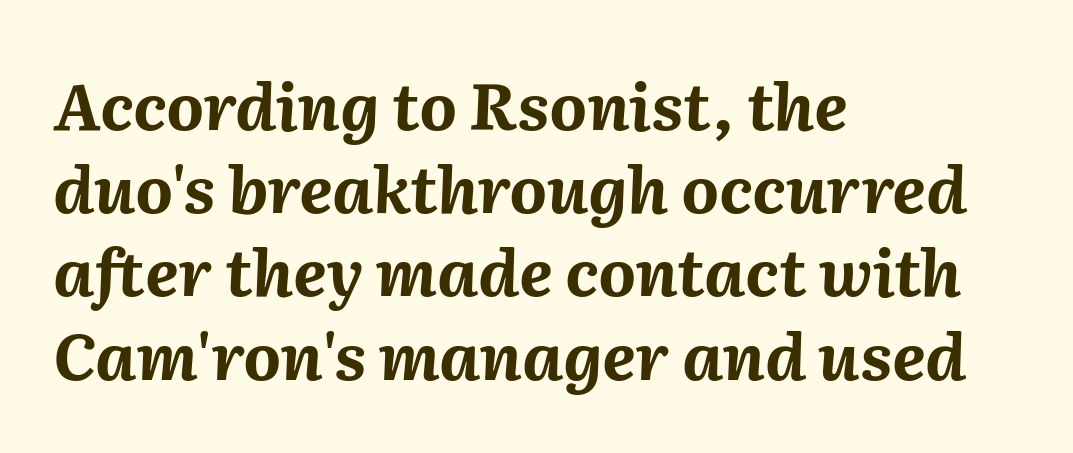
Q: Is the text bold? A: Yes.
Q: Is the text italic (slanted)? A: Yes, it leans right by about 2 degrees.
Q: Is the text underlined? A: No.
Q: How is the paragraph aligned? A: Left-aligned.
Q: Is the spacing between letters normal or unusually wide? A: Normal.
Q: Is the spacing between lines tight, normal or loose? A: Normal.
Q: Width (condensed, normal, or wide)? A: Normal.
Q: Stroke contrast? A: Medium.
Q: x-height? A: Medium.
Q: Monospaced? A: No.
